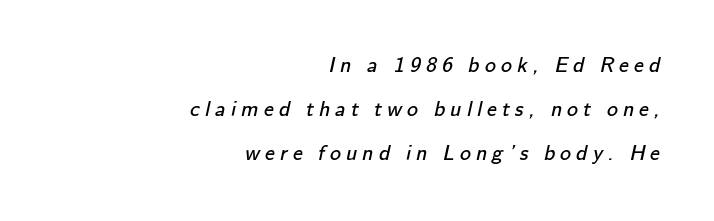
{"bold": "no", "underline": "no", "align": "right", "line_spacing": "loose", "line_spacing_ratio": 1.99, "letter_spacing": "wide", "letter_spacing_em": 0.23, "glyph_px": 22}
